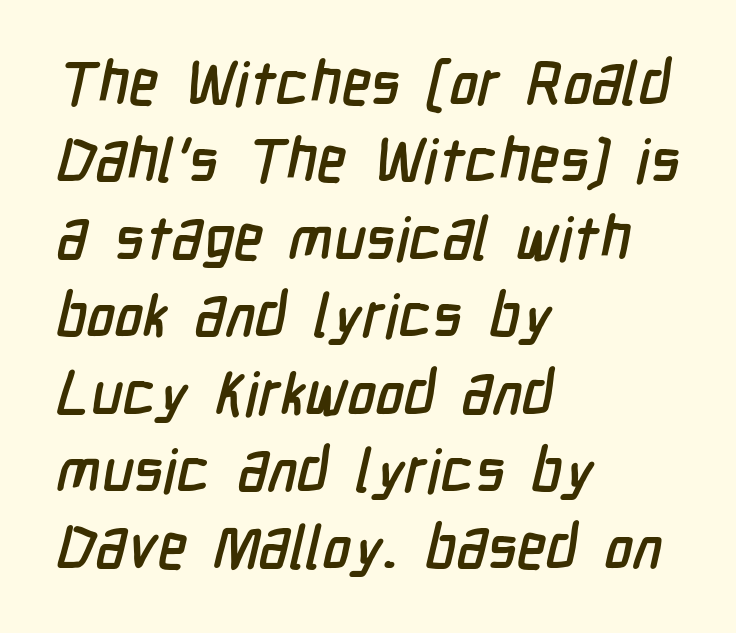
The image shows 60 px condensed sans-serif type; set left-aligned, normal line spacing (1.29x), normal letter spacing, not underlined; low stroke contrast and a medium x-height.
